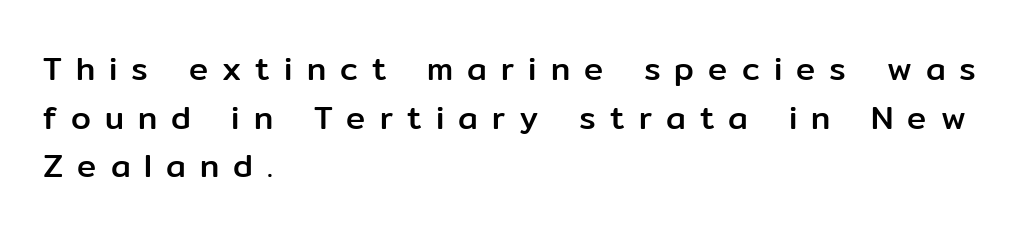
Is this a fixed-width face? No — the glyphs have proportional, varying widths. In CSS terms this would be text-align: left. Type without underlining. Tall strokes in this sample are plumb rather than angled.
